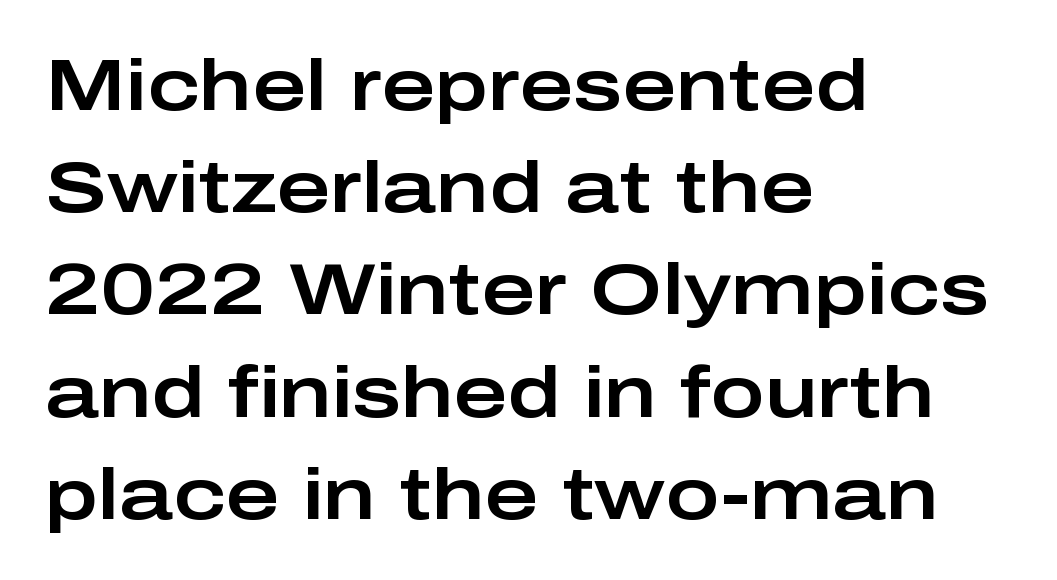
{"serif": "no", "italic": "no", "width": "wide", "stroke_contrast": "low", "x_height": "medium", "monospaced": "no", "underline": "no", "align": "left", "line_spacing": "normal", "line_spacing_ratio": 1.4, "letter_spacing": "normal", "letter_spacing_em": 0.0, "glyph_px": 73}
